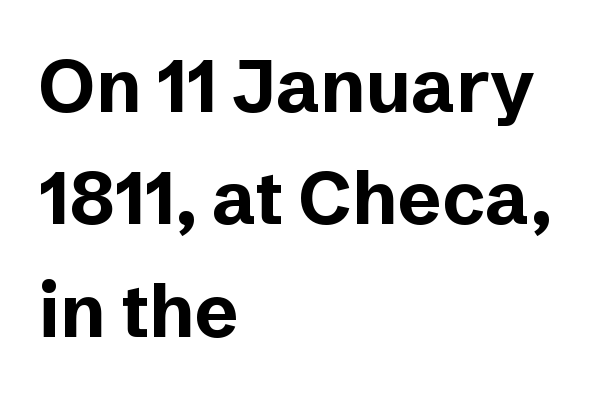
The characters look thick and weighty, a clear bold. Notice how the stems are strictly vertical — no italics here. Quick note: underline off. These lines keep a tight, regular rhythm from letter to letter. Is this a fixed-width face? No — the glyphs have proportional, varying widths.
